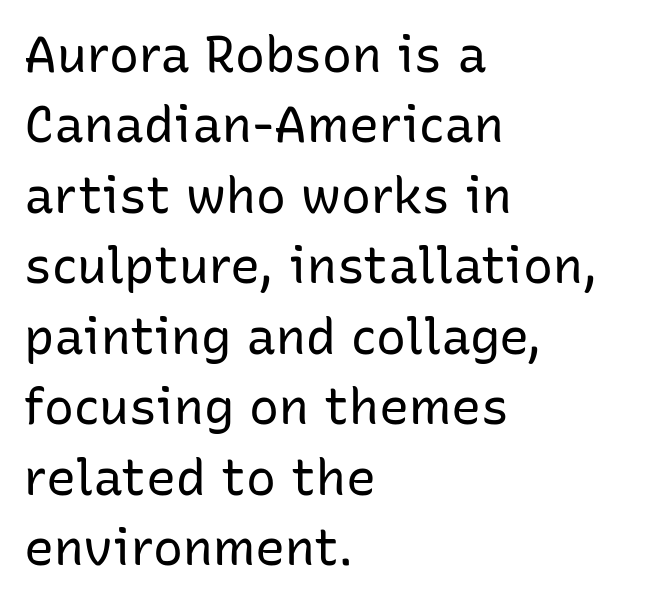
The image shows 50 px regular-weight sans-serif type, upright; set left-aligned, normal line spacing (1.41x), normal letter spacing, not underlined; low stroke contrast and a medium x-height.
